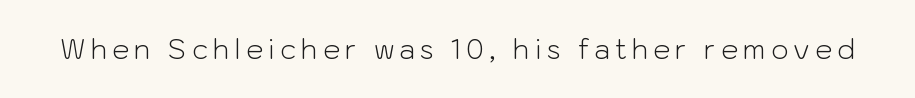
Q: Is the text bold? A: No.
Q: Is the text italic (slanted)? A: No, it is upright.
Q: Is the text underlined? A: No.
